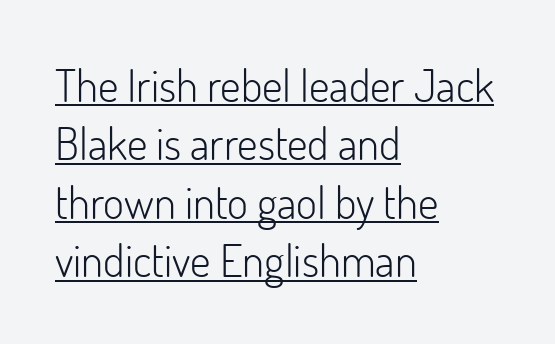
The image shows 45 px light sans-serif type, upright; set left-aligned, normal line spacing (1.3x), normal letter spacing, underlined; low stroke contrast and a small x-height.
